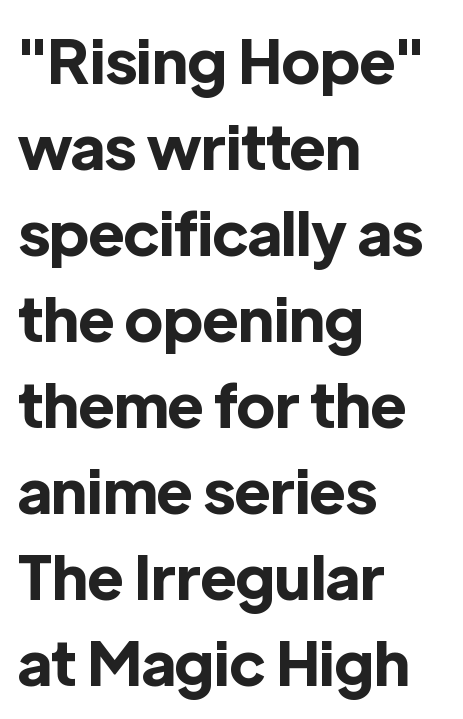
Q: Is the text bold? A: Yes.
Q: Is the text italic (slanted)? A: No, it is upright.
Q: Is the typeface a serif or a sans-serif typeface? A: Sans-serif.
Q: Is the text underlined? A: No.
Q: How is the paragraph aligned? A: Left-aligned.
Q: Is the spacing between letters normal or unusually wide? A: Normal.
Q: Is the spacing between lines tight, normal or loose? A: Normal.
Q: Width (condensed, normal, or wide)? A: Normal.
Q: x-height? A: Medium.
Q: Monospaced? A: No.
